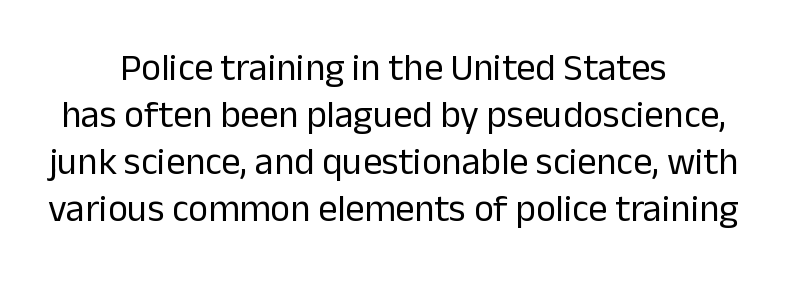
Q: Is the text bold? A: No.
Q: Is the text italic (slanted)? A: No, it is upright.
Q: Is the typeface a serif or a sans-serif typeface? A: Sans-serif.
Q: Is the text underlined? A: No.
Q: How is the paragraph aligned? A: Centered.
Q: Is the spacing between letters normal or unusually wide? A: Normal.
Q: Width (condensed, normal, or wide)? A: Normal.
Q: Stroke contrast? A: Low.
Q: x-height? A: Medium.
Q: Monospaced? A: No.
